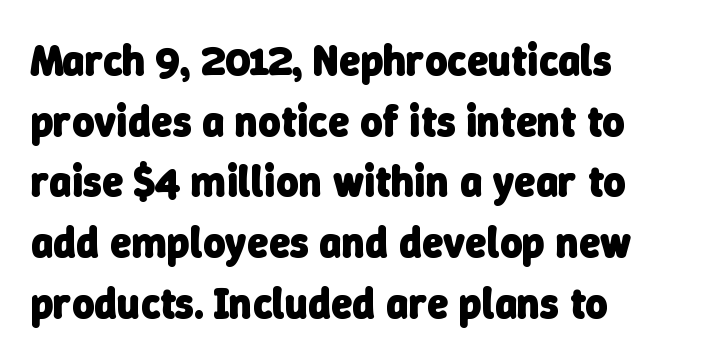
This rendering employs a face without finishing strokes, i.e., a sans-serif. If you measured baseline to baseline, you'd find a middling distance. Plain, unruled lines of type. Strokes here are thick enough to call this a true bold. The rendering uses natural spacing where letterforms have individual widths.
